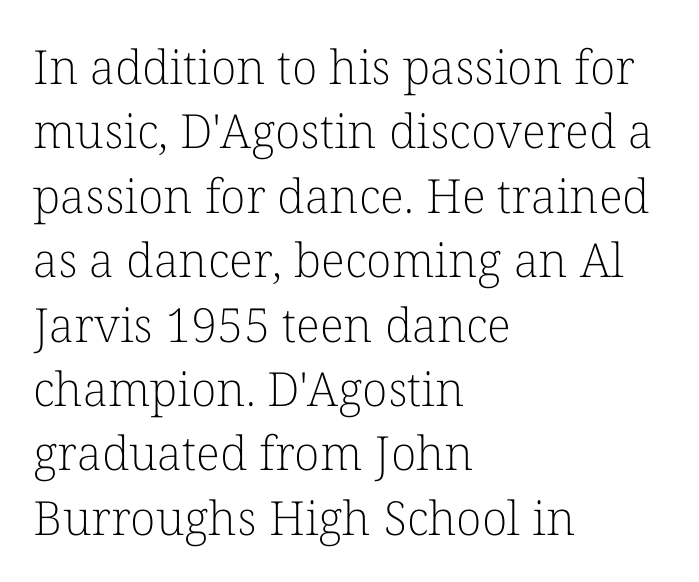
Where is the straight margin? On the left. Look at the tracking — it's just the regular setting, nothing added. Line spacing here is normal. A typesetter would call this proportional, since set widths differ per character.
